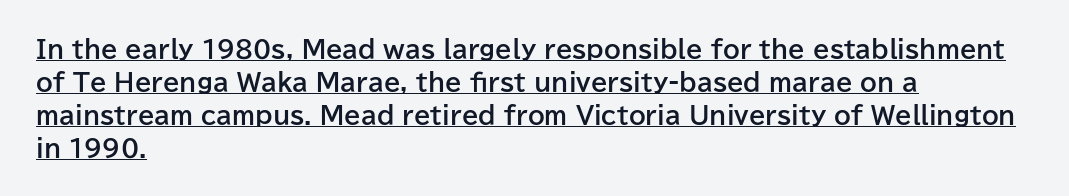
Each line starts at the same left margin while the right side varies. Designer's note — italics off, roman on. A normal amount of white space separates one row of letters from the next. Caption: standard tracking, unaltered. Set as a true bold cut, around the 700 mark. Compared with undecorated copy, this sample adds a rule below the words.
